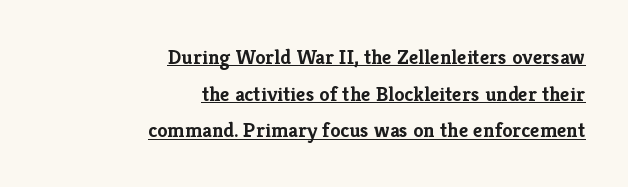
Stroke thickness is high; the sample reads as a true bold. This rendering leaves character spacing at its baseline value. Notice how the passage keeps a crisp vertical edge on the right only. A typographer would call this underscored text. Italic? Not at all — the glyphs are vertical.
